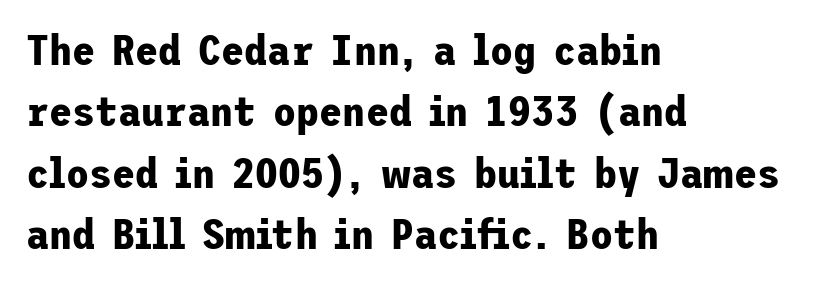
{"serif": "no", "italic": "no", "bold": "yes", "weight": "bold", "width": "normal", "stroke_contrast": "low", "x_height": "medium", "underline": "no", "align": "left", "line_spacing": "normal", "line_spacing_ratio": 1.46, "letter_spacing": "normal", "letter_spacing_em": 0.0, "glyph_px": 42}
